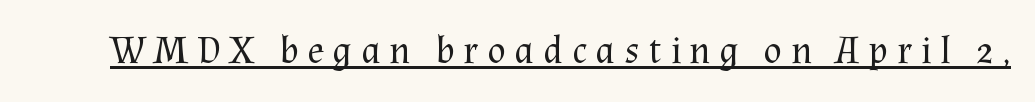
{"italic": "no", "bold": "no", "weight": "regular", "width": "normal", "stroke_contrast": "medium", "x_height": "medium", "monospaced": "no", "underline": "yes", "letter_spacing": "wide", "letter_spacing_em": 0.22, "glyph_px": 39}
